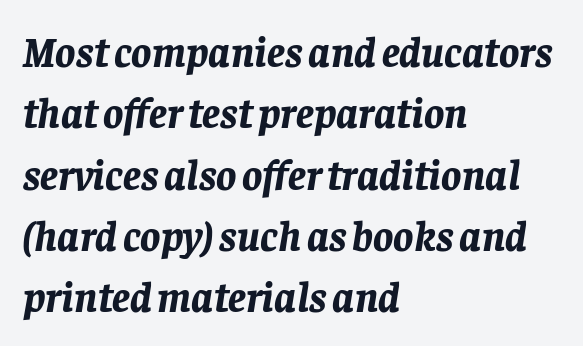
Underline: absent. The text block is weighted toward the left margin, trailing off unevenly rightward. I'd describe the lettering as bold — thick and assertive. There is no visible air inserted between adjacent glyphs.
